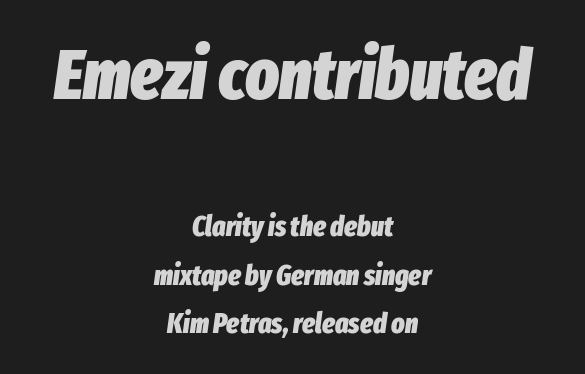
Q: Is the text bold? A: Yes.
Q: Is the text italic (slanted)? A: Yes, it leans right by about 8 degrees.
Q: Is the text underlined? A: No.
Q: How is the paragraph aligned? A: Centered.
Q: Is the spacing between letters normal or unusually wide? A: Normal.
Q: Which block of text is set in a larger size, the first (top) or the second (bottom)? A: The first (top) one.
Q: Width (condensed, normal, or wide)? A: Condensed.
Q: Stroke contrast? A: Low.
Q: x-height? A: Medium.
Q: Monospaced? A: No.
